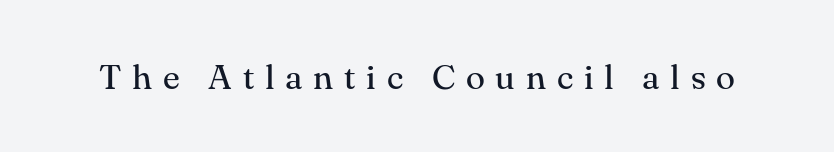
Stroke thickness stays within the range of a standard reading face or lighter. Each letter keeps its own natural width here, so spacing adapts to shape. The characters display serif detailing at their extremities. Ascenders rise straight up at ninety degrees.
